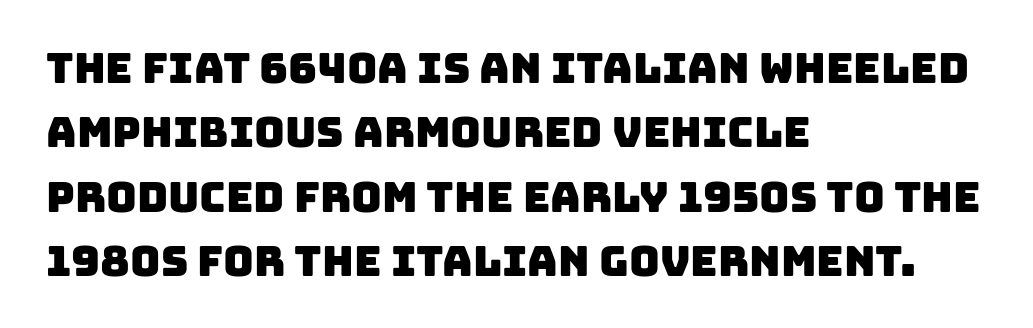
The image shows 42 px sans-serif type; set left-aligned, normal line spacing (1.53x), normal letter spacing, not underlined; low stroke contrast and a large x-height.
